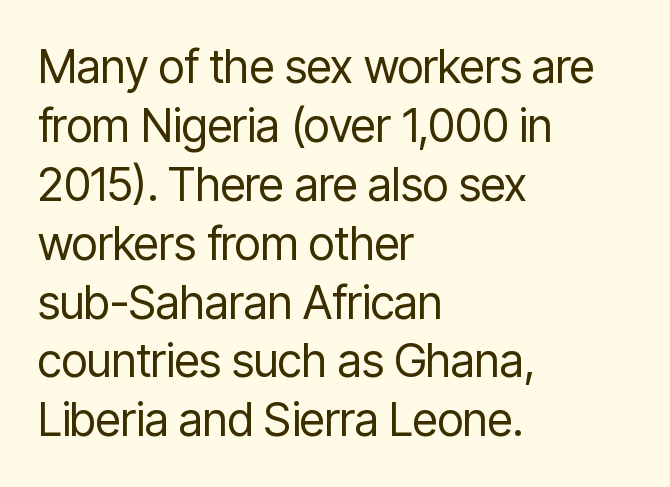
Q: Is the text bold? A: No.
Q: Is the text italic (slanted)? A: No, it is upright.
Q: Is the typeface a serif or a sans-serif typeface? A: Sans-serif.
Q: Is the text underlined? A: No.
Q: How is the paragraph aligned? A: Left-aligned.
Q: Is the spacing between letters normal or unusually wide? A: Normal.
Q: Is the spacing between lines tight, normal or loose? A: Normal.
Q: Width (condensed, normal, or wide)? A: Condensed.
Q: Stroke contrast? A: Low.
Q: x-height? A: Medium.
Q: Monospaced? A: No.
